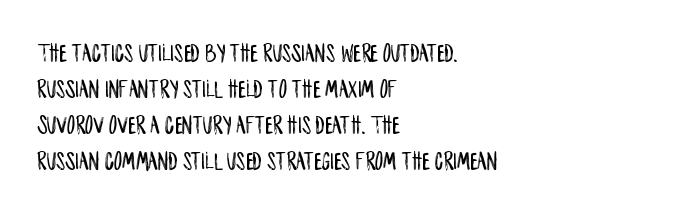
Q: Is the text italic (slanted)? A: No, it is upright.
Q: Is the text underlined? A: No.
Q: How is the paragraph aligned? A: Left-aligned.
Q: Is the spacing between letters normal or unusually wide? A: Normal.
Q: Is the spacing between lines tight, normal or loose? A: Normal.
